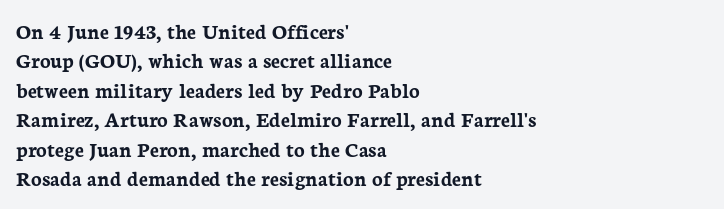
The image shows 22 px bold type, upright; set left-aligned, normal line spacing (1.34x), normal letter spacing, not underlined.
